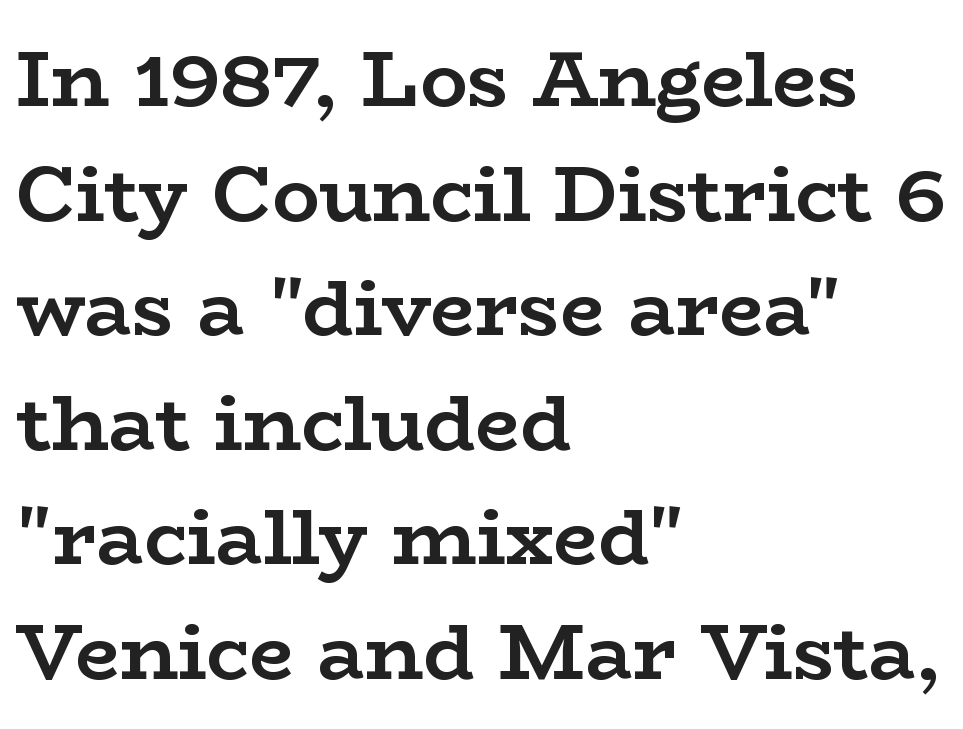
The image shows 79 px semibold, wide serif type, upright; set left-aligned, normal line spacing (1.45x), normal letter spacing, not underlined; low stroke contrast and a medium x-height.
